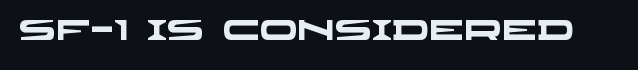
The image shows 28 px heavy, wide sans-serif type; set normal letter spacing, not underlined; low stroke contrast and a large x-height.
